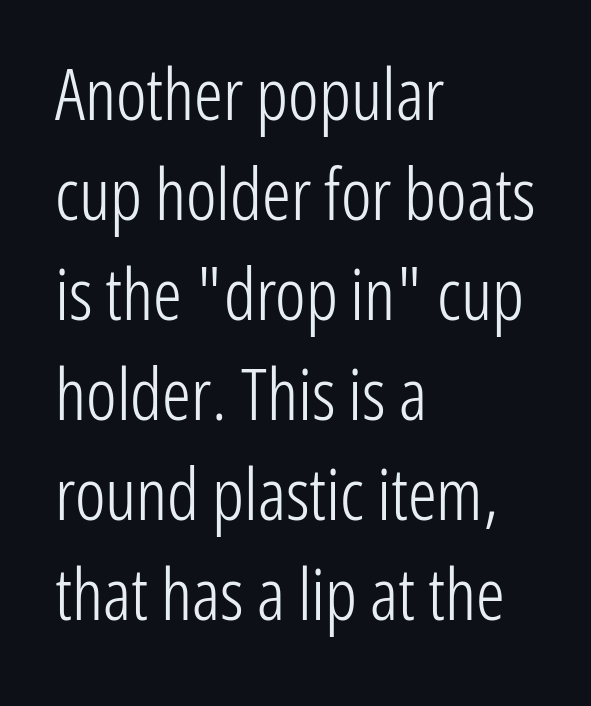
{"serif": "no", "italic": "no", "bold": "no", "weight": "light", "width": "condensed", "stroke_contrast": "low", "x_height": "medium", "monospaced": "no", "underline": "no", "align": "left", "line_spacing": "normal", "line_spacing_ratio": 1.39, "letter_spacing": "normal", "letter_spacing_em": 0.0, "glyph_px": 72}
